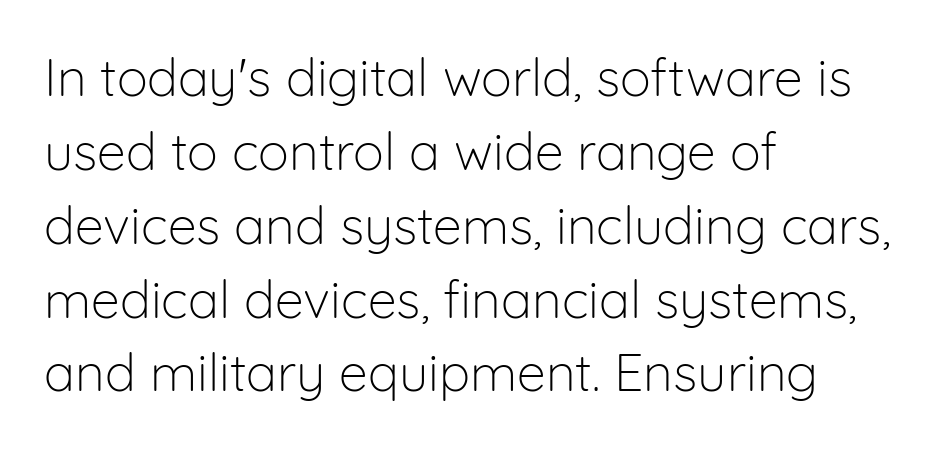
Q: Is the text bold? A: No.
Q: Is the text italic (slanted)? A: No, it is upright.
Q: Is the typeface a serif or a sans-serif typeface? A: Sans-serif.
Q: Is the text underlined? A: No.
Q: How is the paragraph aligned? A: Left-aligned.
Q: Is the spacing between letters normal or unusually wide? A: Normal.
Q: Is the spacing between lines tight, normal or loose? A: Normal.
Q: Width (condensed, normal, or wide)? A: Normal.
Q: Stroke contrast? A: Low.
Q: x-height? A: Medium.
Q: Monospaced? A: No.
